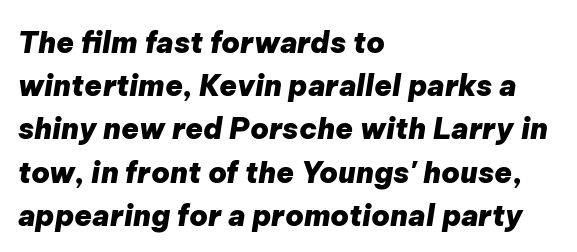
One glance says typical: line gaps are just what's usual. Left-aligned paragraph, ragged on the right. The string is rendered with underlining switched off. The rendering uses a bold face; every stroke is thick and dark. The typography opts for an oblique posture over an upright one. These lines are rendered in a variable-pitch font.
